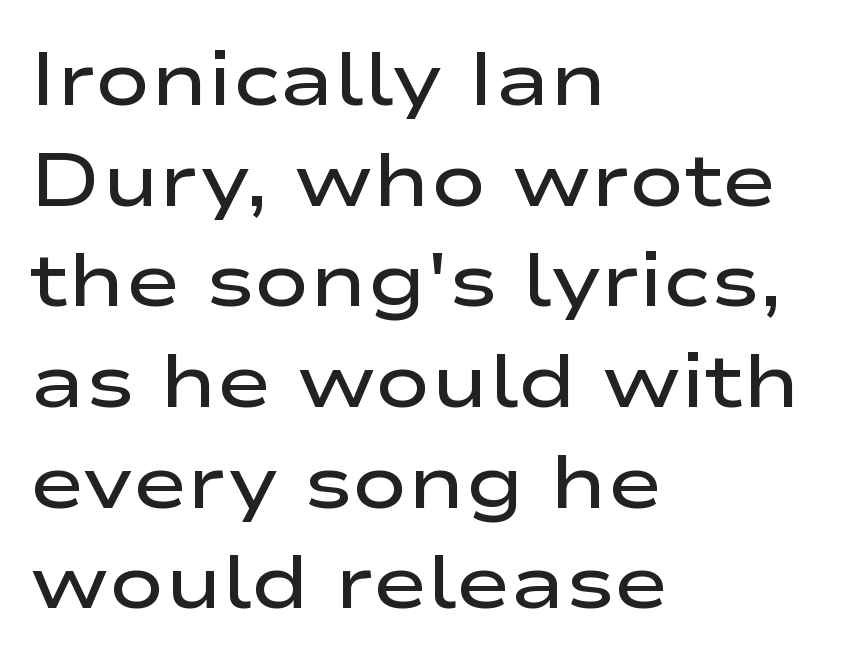
The image shows 74 px semibold, wide sans-serif type, upright; set left-aligned, normal line spacing (1.36x), normal letter spacing, not underlined; low stroke contrast and a medium x-height.
